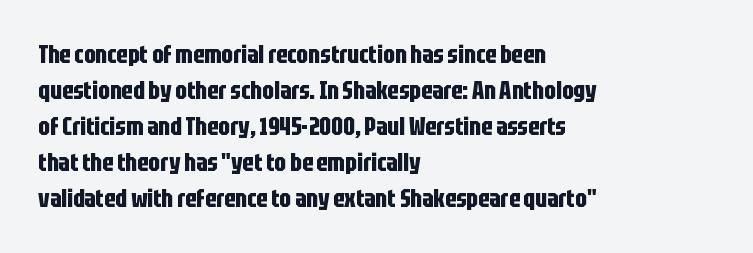
Q: Is the text bold? A: Yes.
Q: Is the text italic (slanted)? A: No, it is upright.
Q: Is the text underlined? A: No.
Q: How is the paragraph aligned? A: Left-aligned.
Q: Is the spacing between letters normal or unusually wide? A: Normal.
Q: Is the spacing between lines tight, normal or loose? A: Normal.
